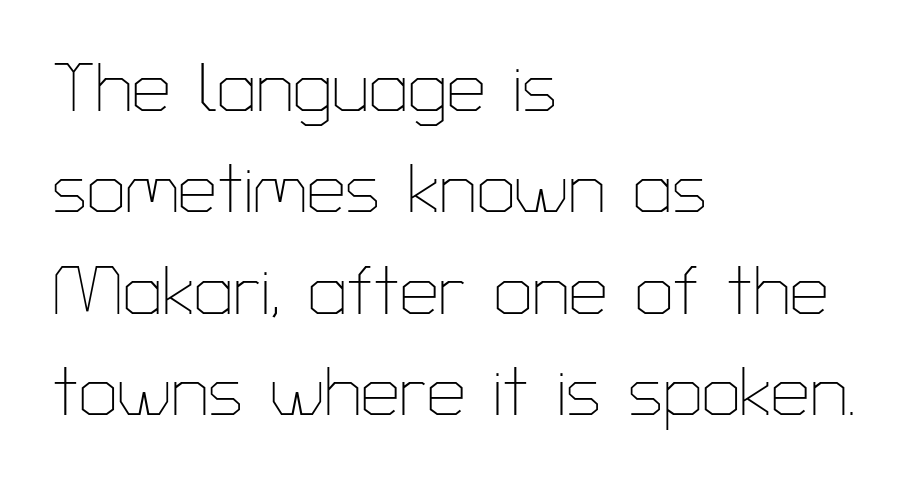
Every character sits straight up, as roman type does. Check where the strokes stop: nothing finishes them off — pure sans. A clean baseline with only descenders dipping below it. The text block is weighted toward the left margin, trailing off unevenly rightward. Between one letter and the next there's only the usual sliver of space. Weight: regular or lighter.
